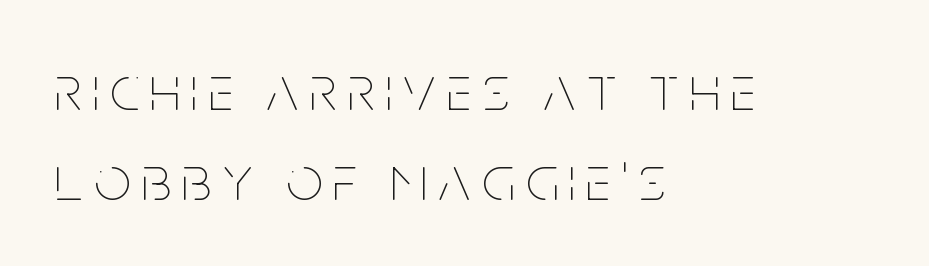
Type without underlining. Here the designer chose a conventional face with non-uniform glyph widths. Weight class: somewhere from thin through regular. In terms of leading, this rendering sits right in the middle.
